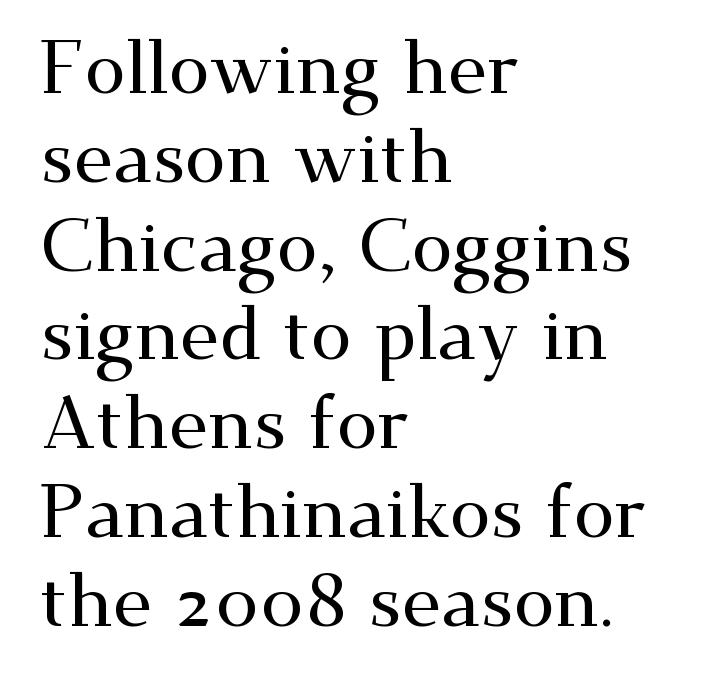
{"serif": "yes", "italic": "no", "width": "wide", "stroke_contrast": "medium", "x_height": "small", "monospaced": "no", "underline": "no", "align": "left", "line_spacing_ratio": 1.2, "letter_spacing": "normal", "letter_spacing_em": 0.0, "glyph_px": 74}
